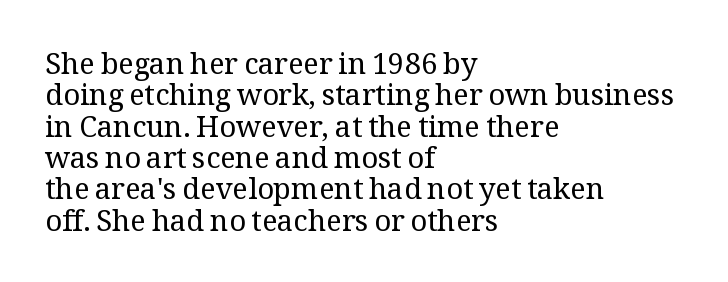
{"serif": "yes", "italic": "no", "bold": "no", "weight": "regular", "width": "normal", "stroke_contrast": "medium", "x_height": "medium", "monospaced": "no", "underline": "no", "align": "left", "line_spacing": "tight", "line_spacing_ratio": 1.08, "letter_spacing": "normal", "letter_spacing_em": 0.0, "glyph_px": 29}
